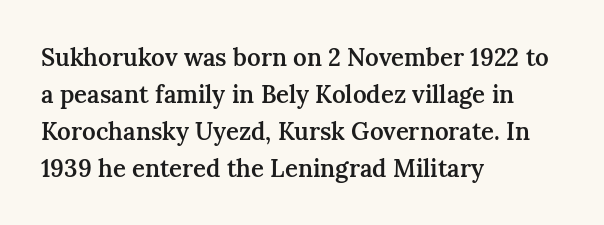
Leading matches the norm, producing a regular column. This is roman type, the default non-slanted kind. Students, note that the glyphs here touch the page at normal intervals. Anything drawn beneath the words? Only blank space.
